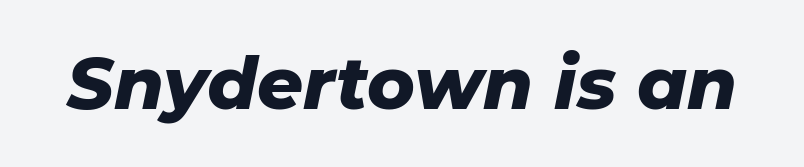
You could call the tracking neutral — neither tight nor loose. The letters advance in unequal steps, a hallmark of proportional type. Pretty heavy lettering here — definitely bold. Letters rest on an invisible, unmarked baseline.
